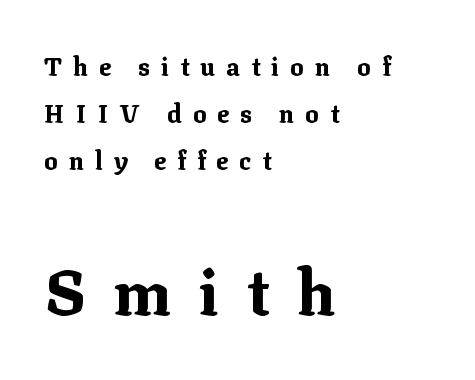
{"serif": "yes", "italic": "no", "bold": "yes", "weight": "bold", "width": "normal", "stroke_contrast": "medium", "x_height": "medium", "monospaced": "no", "underline": "no", "align": "left", "line_spacing_ratio": 1.89, "letter_spacing": "wide", "letter_spacing_em": 0.44, "larger_block": "second", "size_ratio": 2.52, "glyph_px": 63}
